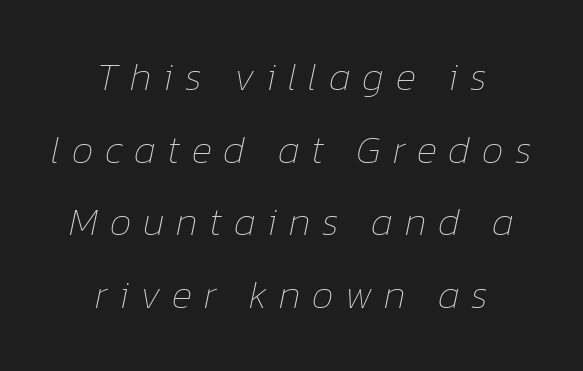
The letters look calm and open, with moderate or lighter stems. Does the lettering tilt? It does — this is italic. Alignment: centered. Letter spacing: wide.
